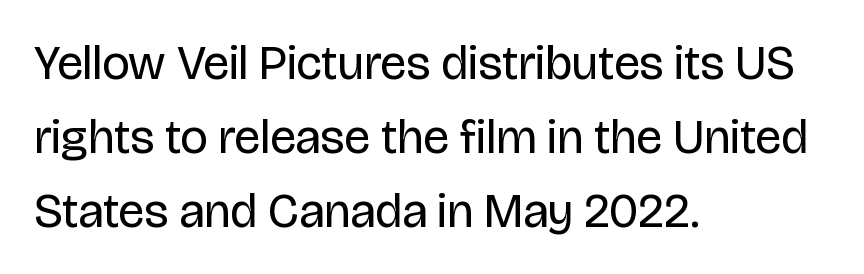
Q: Is the text bold? A: No.
Q: Is the text italic (slanted)? A: No, it is upright.
Q: Is the typeface a serif or a sans-serif typeface? A: Sans-serif.
Q: Is the text underlined? A: No.
Q: How is the paragraph aligned? A: Left-aligned.
Q: Is the spacing between letters normal or unusually wide? A: Normal.
Q: Is the spacing between lines tight, normal or loose? A: Normal.
Q: Width (condensed, normal, or wide)? A: Normal.
Q: Stroke contrast? A: Low.
Q: x-height? A: Large.
Q: Monospaced? A: No.
